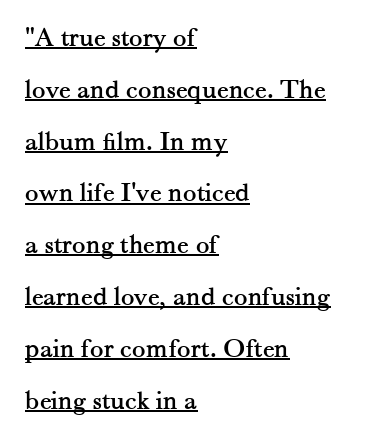
Tracking value appears to be zero — textbook default spacing. This sample is left-justified, so line endings fall wherever the words run out. A continuous stroke trails under the words, as in a hyperlink. You can tell from the footed stems that serif type was used. Vertical strokes here are truly vertical. You could not count columns in this text — the font is proportionally spaced.
